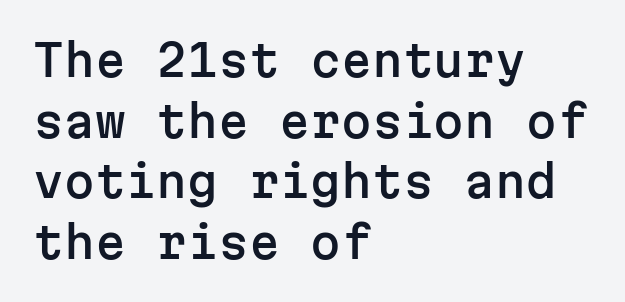
The image shows 44 px sans-serif type, upright, monospaced; set left-aligned, normal line spacing (1.38x), normal letter spacing, not underlined; low stroke contrast and a medium x-height.
